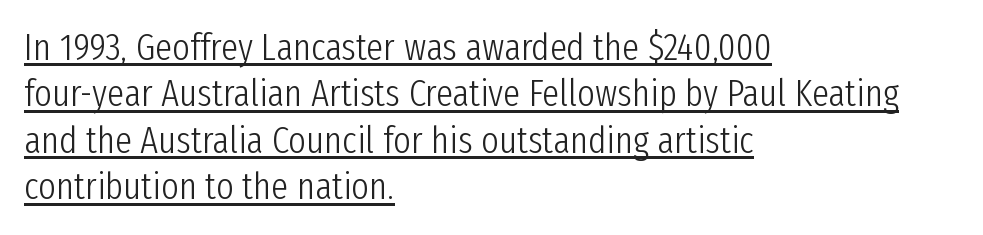
{"serif": "no", "italic": "no", "bold": "no", "weight": "light", "width": "condensed", "stroke_contrast": "low", "x_height": "medium", "monospaced": "no", "underline": "yes", "align": "left", "line_spacing_ratio": 1.22, "letter_spacing": "normal", "letter_spacing_em": 0.0, "glyph_px": 38}
